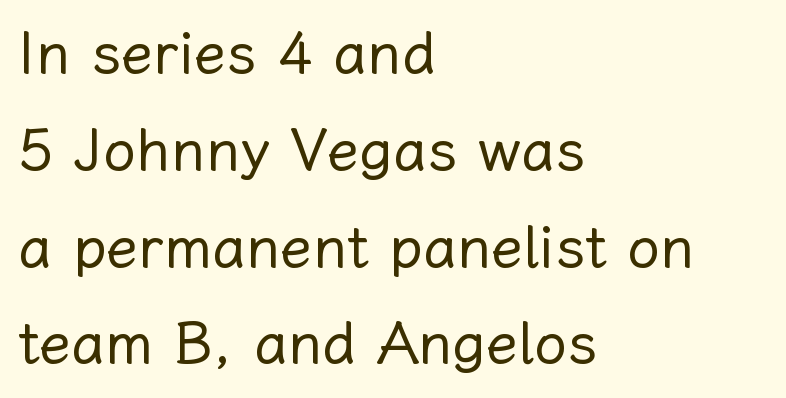
{"italic": "no", "bold": "no", "weight": "regular", "width": "normal", "stroke_contrast": "low", "x_height": "medium", "monospaced": "no", "underline": "no", "align": "left", "line_spacing": "normal", "line_spacing_ratio": 1.64, "letter_spacing": "normal", "letter_spacing_em": 0.0, "glyph_px": 59}
